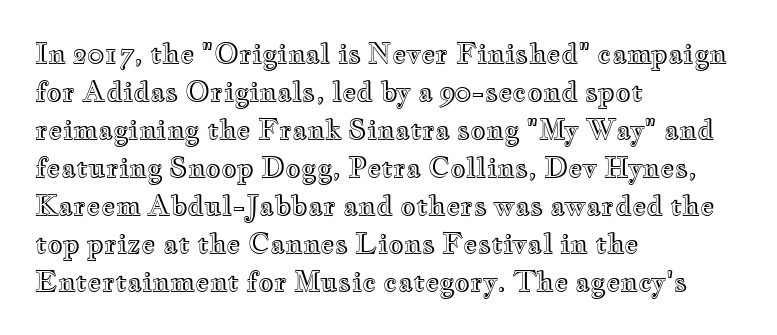
Q: Is the text italic (slanted)? A: No, it is upright.
Q: Is the text underlined? A: No.
Q: How is the paragraph aligned? A: Left-aligned.
Q: Is the spacing between letters normal or unusually wide? A: Normal.
Q: Is the spacing between lines tight, normal or loose? A: Normal.
